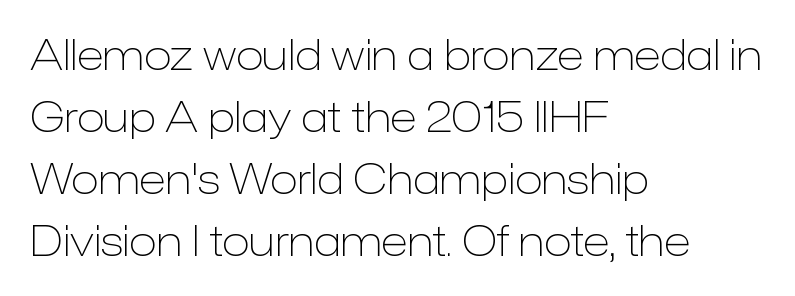
Q: Is the text bold? A: No.
Q: Is the text italic (slanted)? A: No, it is upright.
Q: Is the typeface a serif or a sans-serif typeface? A: Sans-serif.
Q: Is the text underlined? A: No.
Q: How is the paragraph aligned? A: Left-aligned.
Q: Is the spacing between letters normal or unusually wide? A: Normal.
Q: Is the spacing between lines tight, normal or loose? A: Normal.
Q: Width (condensed, normal, or wide)? A: Normal.
Q: Stroke contrast? A: Low.
Q: x-height? A: Medium.
Q: Monospaced? A: No.
